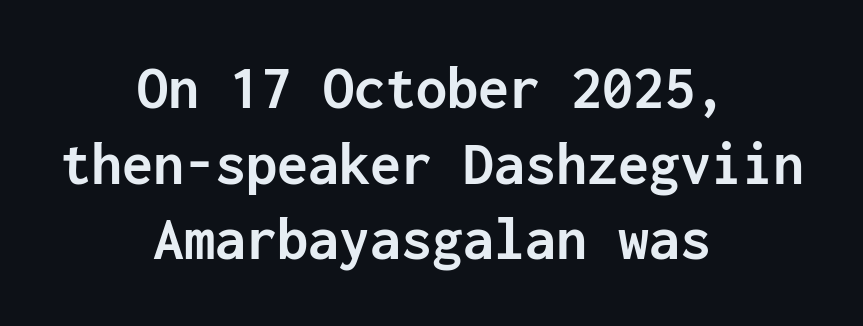
Q: Is the text bold? A: Yes.
Q: Is the text italic (slanted)? A: No, it is upright.
Q: Is the typeface a serif or a sans-serif typeface? A: Sans-serif.
Q: Is the text underlined? A: No.
Q: How is the paragraph aligned? A: Centered.
Q: Is the spacing between letters normal or unusually wide? A: Normal.
Q: Width (condensed, normal, or wide)? A: Normal.
Q: Stroke contrast? A: Low.
Q: x-height? A: Medium.
Q: Monospaced? A: Yes.
